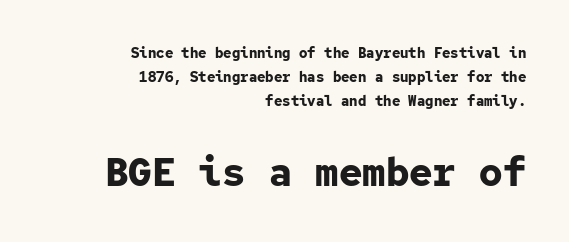
The passage shown has conventional tracking throughout. Are there feet on the stems? There aren't — it's a sans. Characters remain perfectly vertical along every line. Every row of glyphs terminates at an identical x-position on the right. You could count columns in this text — the font is strictly monospaced. Small over large — that's the arrangement of the two blocks here.
